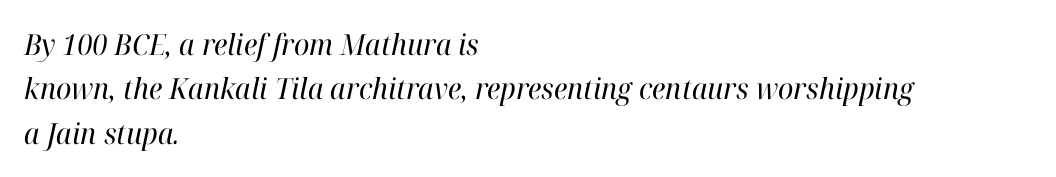
The ragged edge is on the right, which tells us the setting is flush left. Here the designer chose a conventional face with non-uniform glyph widths. The horizontal fit of the characters is conventional and even. Stroke terminals: seriffed. Is the type slanted? Yes — the strokes lean at a clear angle.
